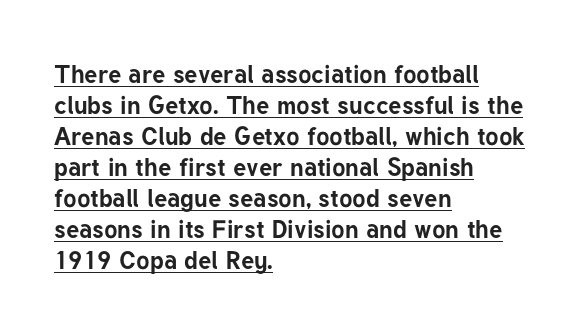
The image shows 25 px bold type, upright; set left-aligned, line spacing 1.24x, normal letter spacing, underlined.
